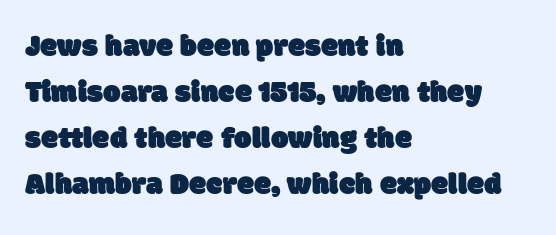
Bare-footed words on every line. The font family rendered here belongs to the sans-serif group. A typesetter would call this proportional, since set widths differ per character. If you drew a ruler down the left edge, every line would touch it. The space between consecutive lines is moderate. Standard letterfit; no display-style spreading of the glyphs.
